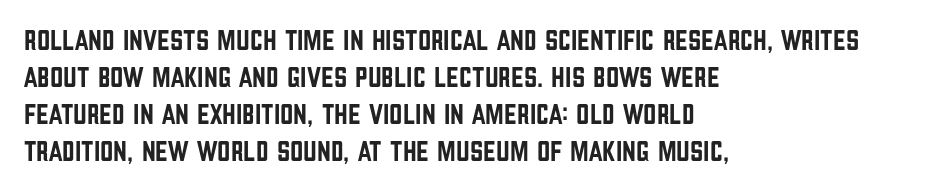
The image shows 29 px condensed sans-serif type, upright; set left-aligned, normal line spacing (1.28x), normal letter spacing, not underlined; low stroke contrast and a large x-height.
